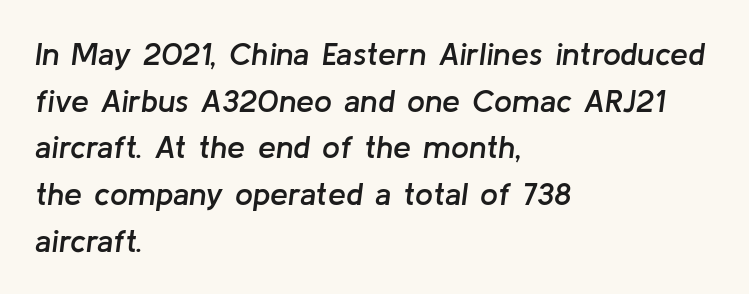
Q: Is the text bold? A: Semi-bold.
Q: Is the text italic (slanted)? A: Yes, it leans right by about 8 degrees.
Q: Is the text underlined? A: No.
Q: How is the paragraph aligned? A: Left-aligned.
Q: Is the spacing between letters normal or unusually wide? A: Normal.
Q: Is the spacing between lines tight, normal or loose? A: Normal.
Q: Width (condensed, normal, or wide)? A: Normal.
Q: Stroke contrast? A: Low.
Q: x-height? A: Medium.
Q: Monospaced? A: No.
